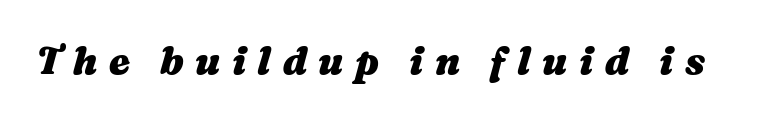
{"italic": "yes", "lean": "right", "slant_degrees": 16, "bold": "yes", "weight": "heavy", "width": "wide", "stroke_contrast": "medium", "x_height": "medium", "monospaced": "no", "underline": "no", "letter_spacing": "wide", "letter_spacing_em": 0.3, "glyph_px": 38}
